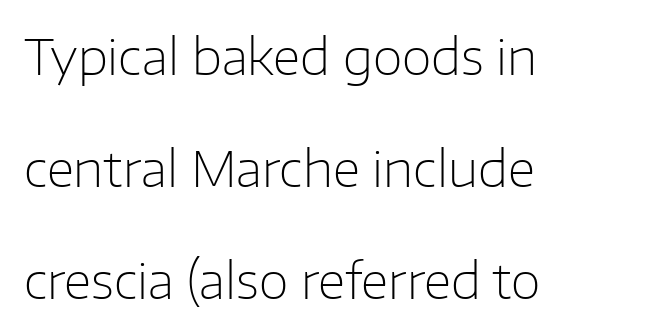
Stem width sits at or under what a default text font uses. The lettering stays uniformly vertical, giving the passage a roman look. Leftover space on each line is placed entirely after the last word. The letters sit at their default tracking, neither squeezed nor spread.
